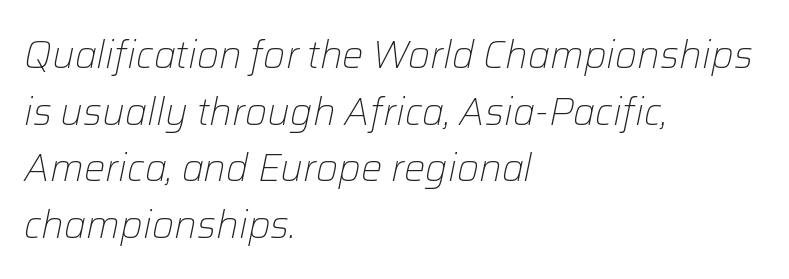
Q: Is the text bold? A: No.
Q: Is the text italic (slanted)? A: Yes, it leans right by about 12 degrees.
Q: Is the text underlined? A: No.
Q: How is the paragraph aligned? A: Left-aligned.
Q: Is the spacing between letters normal or unusually wide? A: Normal.
Q: Is the spacing between lines tight, normal or loose? A: Normal.
Q: Width (condensed, normal, or wide)? A: Normal.
Q: Stroke contrast? A: Low.
Q: x-height? A: Medium.
Q: Monospaced? A: No.
